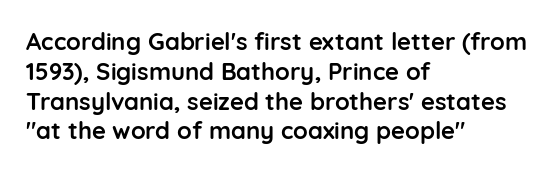
Every character sits straight up, as roman type does. This rendering uses left alignment, leaving the right contour irregular. Letters rest on an invisible, unmarked baseline. The passage shown has conventional tracking throughout. Pretty heavy lettering here — definitely bold.
